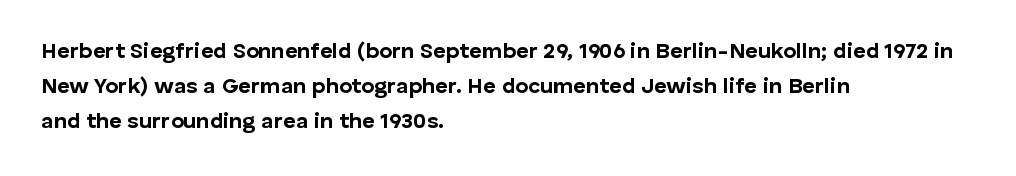
Q: Is the text bold? A: Yes.
Q: Is the text italic (slanted)? A: No, it is upright.
Q: Is the text underlined? A: No.
Q: How is the paragraph aligned? A: Left-aligned.
Q: Is the spacing between letters normal or unusually wide? A: Normal.
Q: Is the spacing between lines tight, normal or loose? A: Normal.
